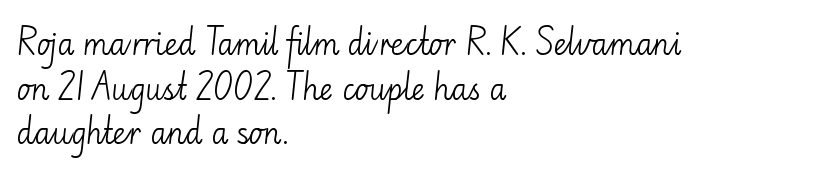
The lines sit at an ordinary, default distance from one another. A light-to-regular cut is what we see here. Serif or sans? Sans — the stroke terminals are bare. A typesetter would call this zero additional tracking. You could not count columns in this text — the font is proportionally spaced. The string is rendered with underlining switched off.
